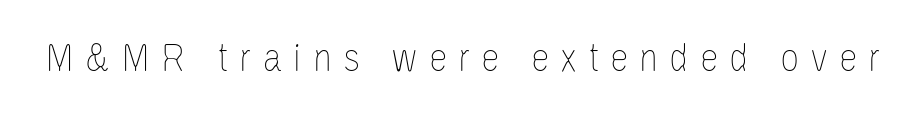
Q: Is the text bold? A: No.
Q: Is the text italic (slanted)? A: No, it is upright.
Q: Is the text underlined? A: No.
Q: Is the spacing between letters normal or unusually wide? A: Unusually wide.
Q: Width (condensed, normal, or wide)? A: Condensed.
Q: Stroke contrast? A: Low.
Q: x-height? A: Large.
Q: Monospaced? A: No.
